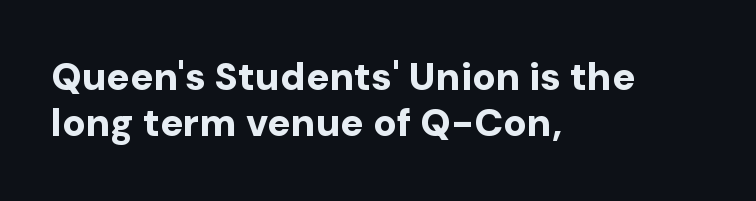
The rendering uses natural spacing where letterforms have individual widths. Horizontal alignment here is leftward, the default for most running prose. The passage shown is emphatically bold. Tracking here is standard; glyphs follow each other at the usual distance. A typesetter would mark this as roman, not italic. Beneath every word, the page is bare.
